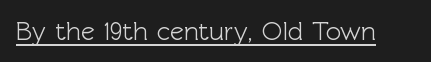
Q: Is the text italic (slanted)? A: No, it is upright.
Q: Is the text underlined? A: Yes.
Q: Is the spacing between letters normal or unusually wide? A: Normal.
